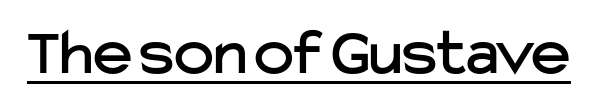
The image shows 67 px sans-serif type, upright; set normal letter spacing, underlined; low stroke contrast and a medium x-height.
